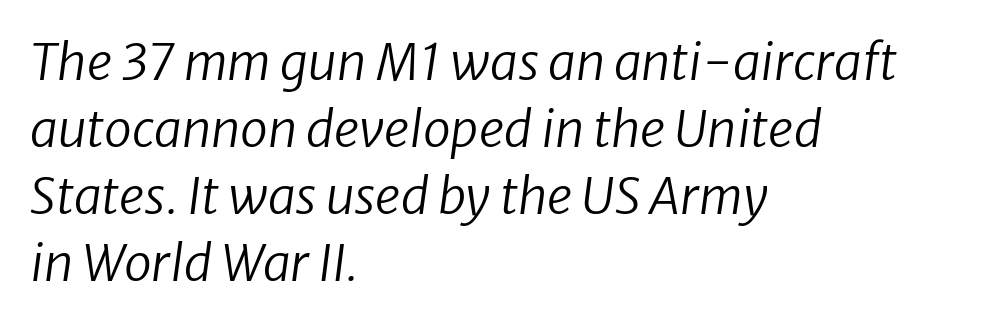
{"italic": "yes", "lean": "right", "slant_degrees": 8, "bold": "no", "weight": "regular", "width": "normal", "stroke_contrast": "low", "x_height": "medium", "monospaced": "no", "underline": "no", "align": "left", "line_spacing": "normal", "line_spacing_ratio": 1.34, "letter_spacing": "normal", "letter_spacing_em": 0.0, "glyph_px": 50}
